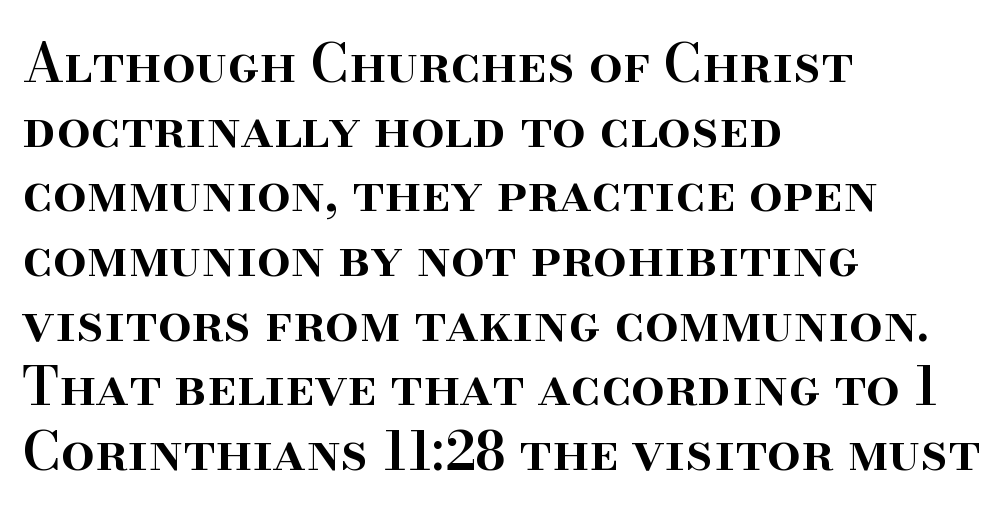
The image shows 53 px semibold serif type, upright; set left-aligned, line spacing 1.22x, normal letter spacing, not underlined; high stroke contrast and a small x-height.
